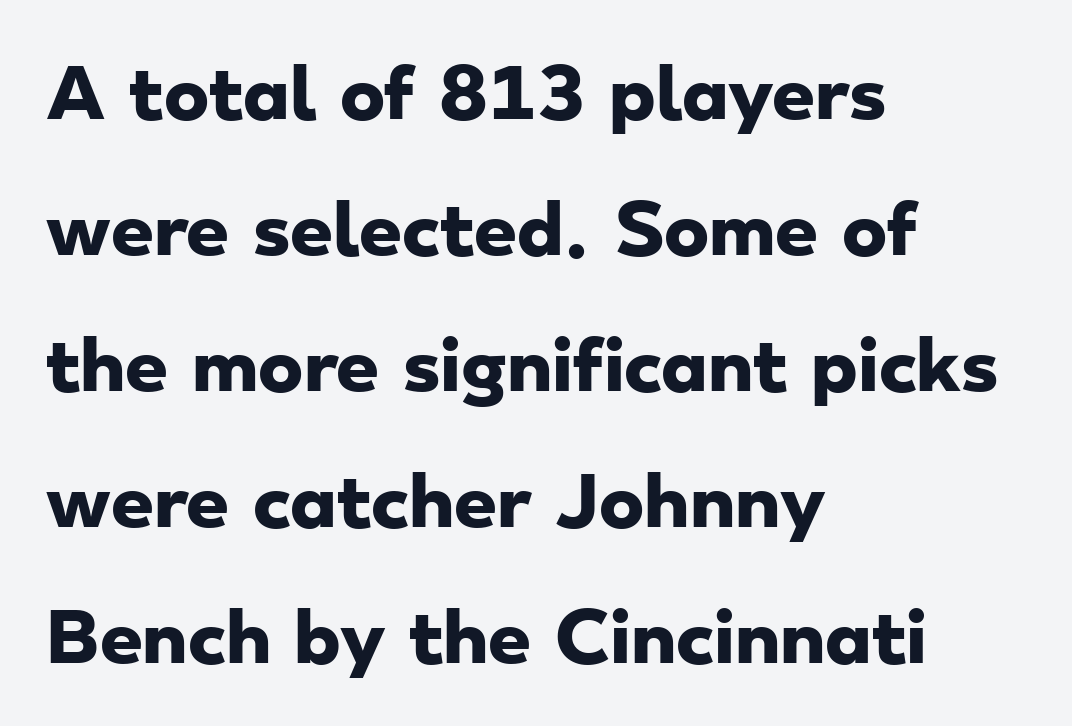
{"serif": "no", "bold": "yes", "weight": "heavy", "width": "wide", "stroke_contrast": "low", "x_height": "small", "monospaced": "no", "underline": "no", "align": "left", "line_spacing": "loose", "line_spacing_ratio": 2.0, "letter_spacing": "normal", "letter_spacing_em": 0.0, "glyph_px": 68}
